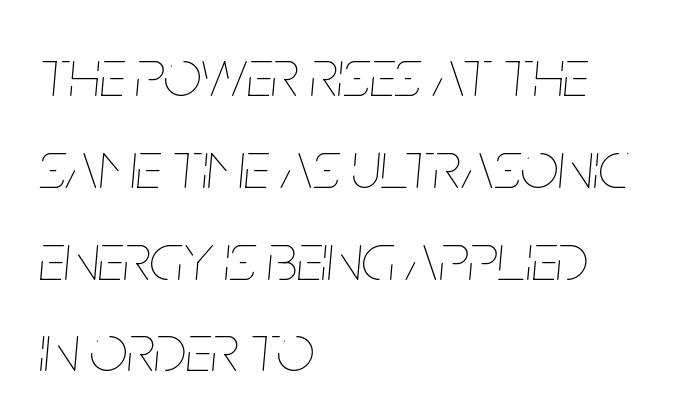
{"italic": "yes", "lean": "right", "slant_degrees": 5, "bold": "no", "weight": "thin", "width": "condensed", "stroke_contrast": "low", "x_height": "large", "monospaced": "no", "underline": "no", "align": "left", "line_spacing": "normal", "line_spacing_ratio": 1.37, "letter_spacing": "normal", "letter_spacing_em": 0.0, "glyph_px": 67}
